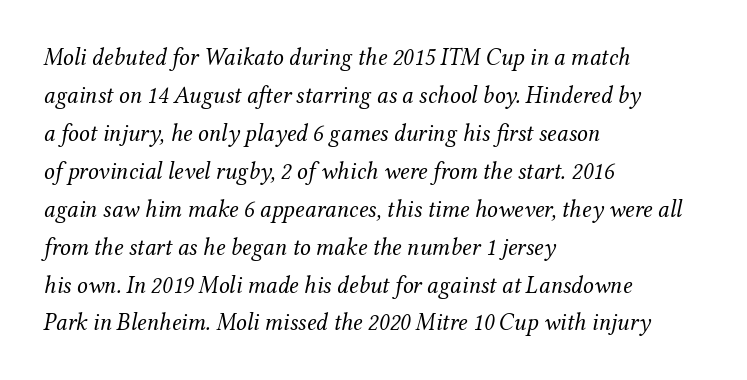
The image shows 24 px text type, italic (leaning right); set left-aligned, normal line spacing (1.58x), normal letter spacing, not underlined.
